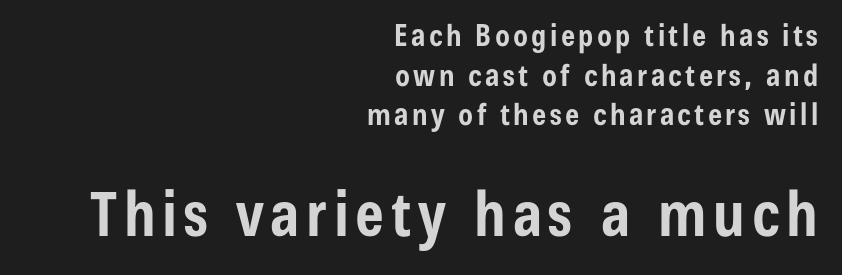
{"serif": "no", "italic": "no", "bold": "yes", "weight": "bold", "width": "condensed", "stroke_contrast": "low", "x_height": "medium", "monospaced": "no", "underline": "no", "align": "right", "line_spacing": "normal", "line_spacing_ratio": 1.32, "larger_block": "second", "size_ratio": 2.03, "glyph_px": 61}
